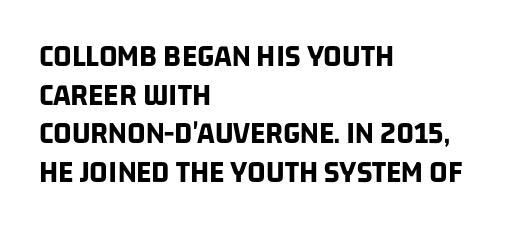
{"serif": "no", "bold": "yes", "weight": "bold", "width": "condensed", "stroke_contrast": "low", "x_height": "large", "monospaced": "no", "underline": "no", "align": "left", "line_spacing_ratio": 1.21, "letter_spacing": "normal", "letter_spacing_em": 0.0, "glyph_px": 32}
